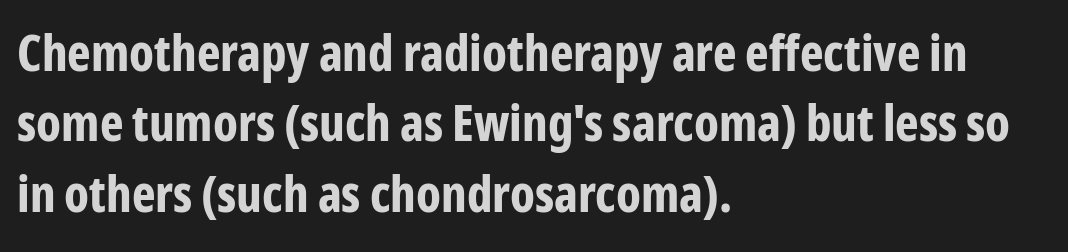
The image shows 50 px bold, condensed sans-serif type, upright; set left-aligned, normal line spacing (1.41x), normal letter spacing, not underlined; low stroke contrast and a medium x-height.
